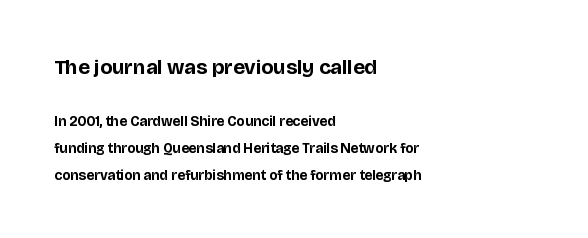
Q: Is the text bold? A: Yes.
Q: Is the text italic (slanted)? A: No, it is upright.
Q: Is the text underlined? A: No.
Q: How is the paragraph aligned? A: Left-aligned.
Q: Is the spacing between letters normal or unusually wide? A: Normal.
Q: Is the spacing between lines tight, normal or loose? A: Loose.
Q: Which block of text is set in a larger size, the first (top) or the second (bottom)? A: The first (top) one.
